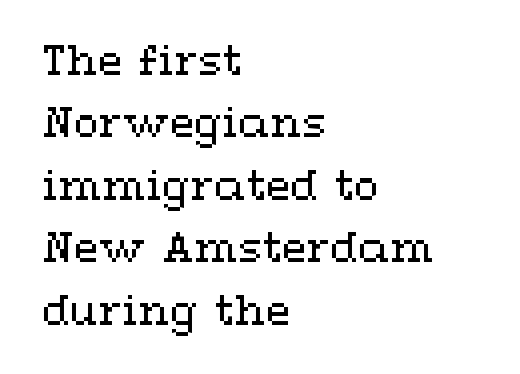
{"italic": "no", "bold": "no", "weight": "regular", "width": "wide", "stroke_contrast": "medium", "x_height": "medium", "monospaced": "no", "underline": "no", "align": "left", "line_spacing": "normal", "line_spacing_ratio": 1.56, "letter_spacing": "normal", "letter_spacing_em": 0.0, "glyph_px": 40}
